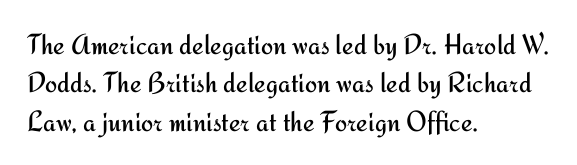
One-word summary of the alignment: left. Is there much room between lines? A standard amount, neither cramped nor airy. Bare-footed words on every line. Classification — sans serif. The passage shown is typed in a proportional face where columns would drift. Italic? Not at all — the glyphs are vertical.
